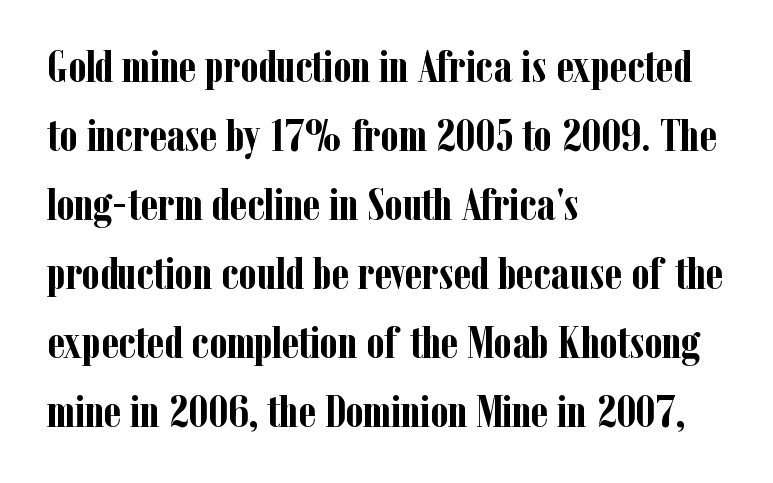
{"serif": "yes", "italic": "no", "bold": "yes", "weight": "semibold", "width": "condensed", "stroke_contrast": "low", "x_height": "medium", "monospaced": "no", "underline": "no", "align": "left", "line_spacing": "normal", "line_spacing_ratio": 1.5, "letter_spacing": "normal", "letter_spacing_em": 0.0, "glyph_px": 46}
